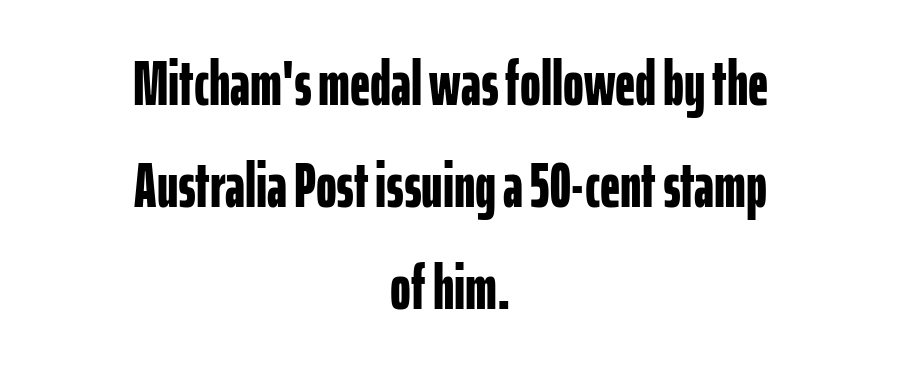
Bold? Absolutely — the strokes are thick and heavy. No extra tracking has been applied to these lines. Interline gaps are of average width in this sample. Quick note: underline off.
